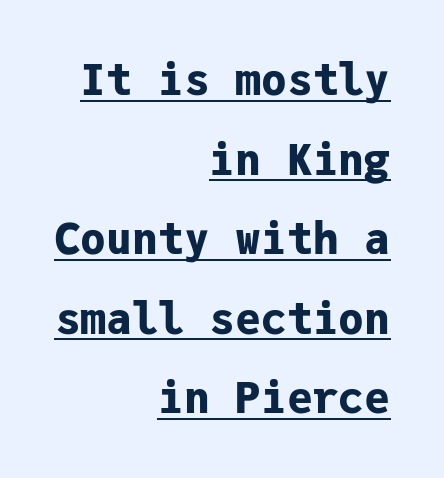
These lines are rendered in a fixed-pitch font. The sample's only ornament is a line tracing under the words. Each line ends at the same right margin while the left side varies. The passage shown is typeset with a sans-serif family. You can tell it's not italic because the verticals are truly vertical. Chunky letters — that's bold for sure.
